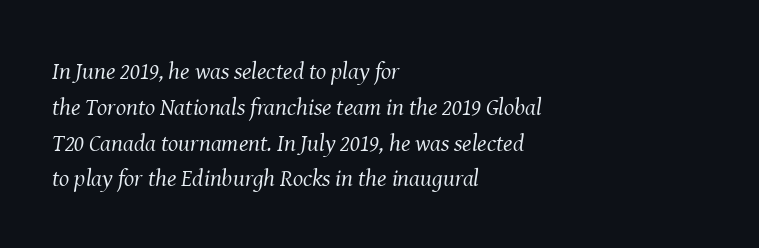
The image shows 24 px text type, italic (leaning right); set left-aligned, normal line spacing (1.49x), normal letter spacing, not underlined.
